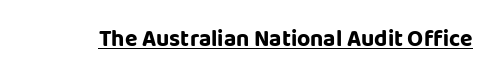
The image shows 23 px text type, upright; set normal letter spacing, underlined.
